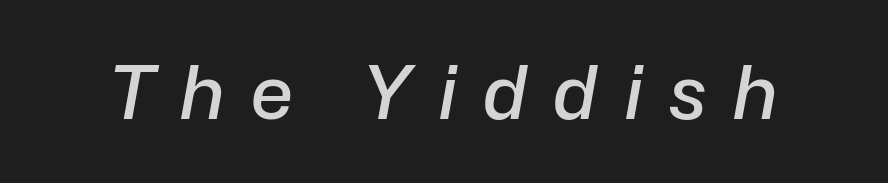
{"italic": "yes", "lean": "right", "slant_degrees": 10, "bold": "semi", "weight": "semibold", "width": "normal", "stroke_contrast": "low", "x_height": "medium", "monospaced": "no", "underline": "no", "letter_spacing": "wide", "letter_spacing_em": 0.32, "glyph_px": 75}
